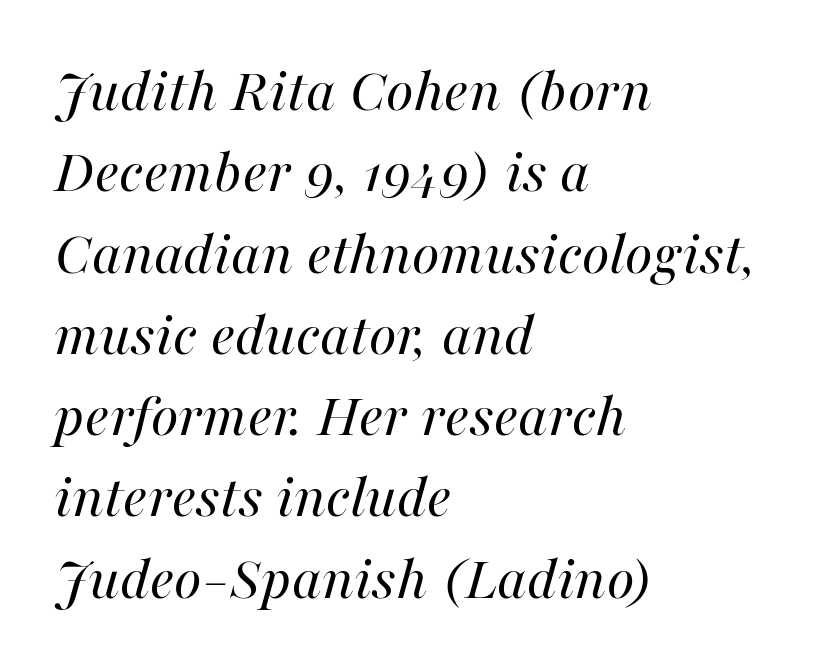
Q: Is the text bold? A: No.
Q: Is the text italic (slanted)? A: Yes, it leans right by about 16 degrees.
Q: Is the text underlined? A: No.
Q: How is the paragraph aligned? A: Left-aligned.
Q: Is the spacing between letters normal or unusually wide? A: Normal.
Q: Is the spacing between lines tight, normal or loose? A: Normal.
Q: Width (condensed, normal, or wide)? A: Normal.
Q: Stroke contrast? A: High.
Q: x-height? A: Medium.
Q: Monospaced? A: No.
